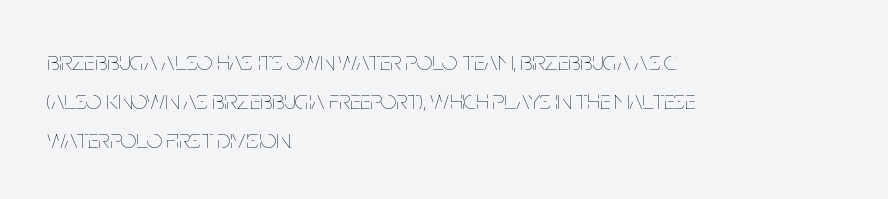
Q: Is the text bold? A: No.
Q: Is the text italic (slanted)? A: No, it is upright.
Q: Is the text underlined? A: No.
Q: How is the paragraph aligned? A: Left-aligned.
Q: Is the spacing between letters normal or unusually wide? A: Normal.
Q: Is the spacing between lines tight, normal or loose? A: Normal.
